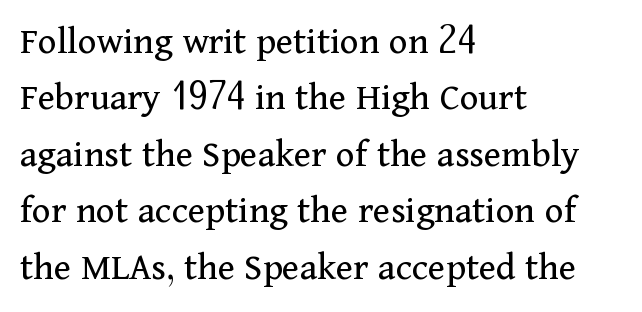
Q: Is the text bold? A: No.
Q: Is the text italic (slanted)? A: No, it is upright.
Q: Is the typeface a serif or a sans-serif typeface? A: Serif.
Q: Is the text underlined? A: No.
Q: How is the paragraph aligned? A: Left-aligned.
Q: Is the spacing between letters normal or unusually wide? A: Normal.
Q: Is the spacing between lines tight, normal or loose? A: Normal.
Q: Width (condensed, normal, or wide)? A: Normal.
Q: Stroke contrast? A: Medium.
Q: x-height? A: Medium.
Q: Monospaced? A: No.
